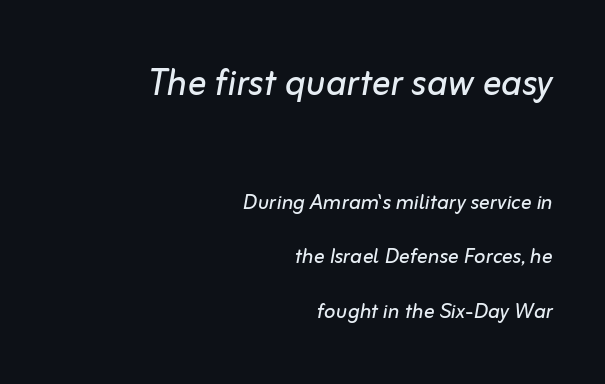
Is the block centered? No — it sits flush against the right margin. Horizontal bands of white between lines are thick stripes. No word sits above an underline. The specimen reads as italic at a glance. Character size in the leading block exceeds that of the trailing block.
